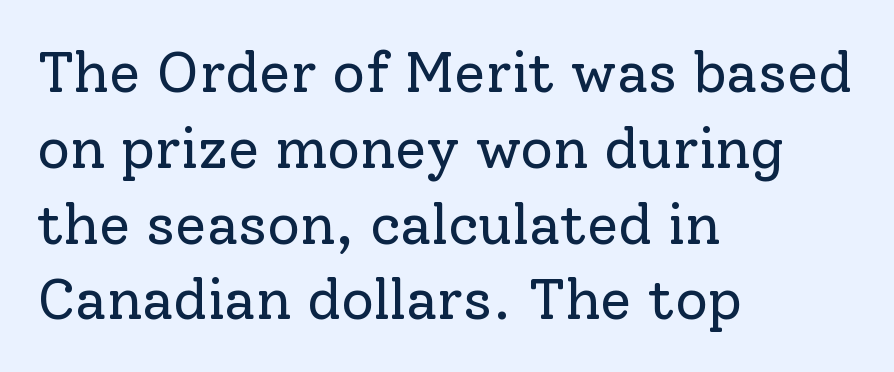
Is this a fixed-width face? No — the glyphs have proportional, varying widths. Letterform terminals end in serifs throughout the passage. Whoever set this chose a conventional vertical rhythm. Italic: no, the glyphs are upright roman.
